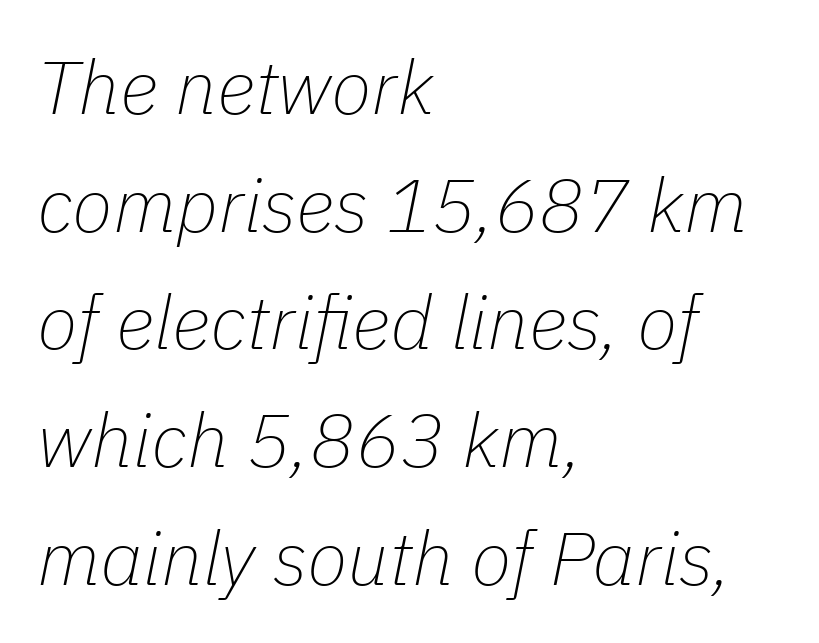
Q: Is the text bold? A: No.
Q: Is the text italic (slanted)? A: Yes, it leans right by about 11 degrees.
Q: Is the text underlined? A: No.
Q: How is the paragraph aligned? A: Left-aligned.
Q: Is the spacing between letters normal or unusually wide? A: Normal.
Q: Is the spacing between lines tight, normal or loose? A: Normal.
Q: Width (condensed, normal, or wide)? A: Normal.
Q: Stroke contrast? A: Low.
Q: x-height? A: Medium.
Q: Monospaced? A: No.
